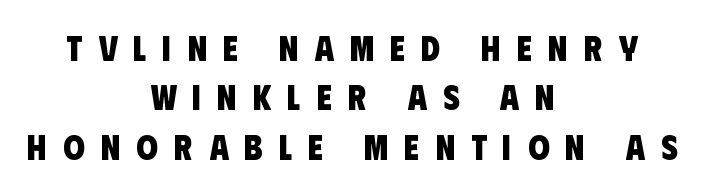
This sample keeps an unexceptional amount of space between lines. Underlining? Definitely not there. A student would call this center alignment; a typographer would say set centered. Do the characters align in a grid? No, the font is proportional. Stroke thickness is high; the sample reads as a true bold.
